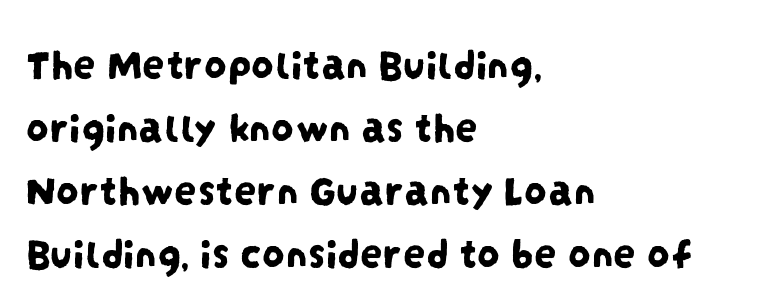
The image shows 45 px condensed sans-serif type; set left-aligned, normal line spacing (1.4x), normal letter spacing, not underlined; low stroke contrast and a large x-height.
